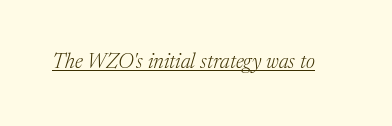
An italicized treatment has been applied to the whole sample. These glyphs show unthickened strokes, regular width or finer. Glance below the letters and you will spot a drawn line. The gaps between neighbouring characters are ordinary and unremarkable.
